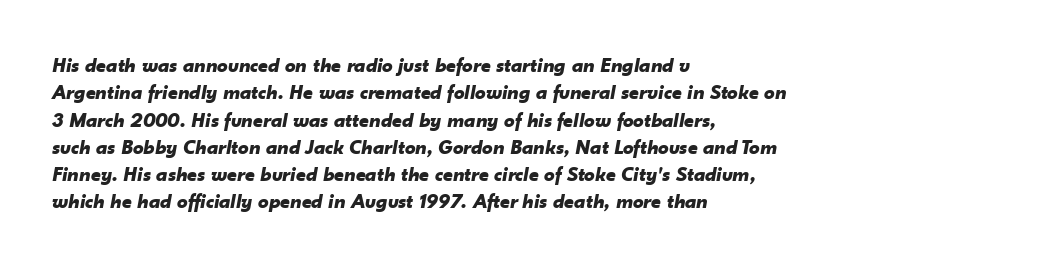
The image shows 21 px bold type, italic (leaning right); set left-aligned, normal line spacing (1.3x), normal letter spacing, not underlined.
